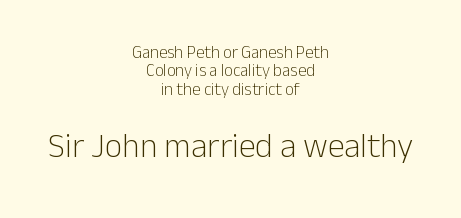
Looks like regular typesetting: each glyph gets only the width it needs. If you measured baseline to baseline, you'd find a short distance. Has an underline been added? It has not. The paragraph shown floats in the horizontal middle. Upright lettering throughout. The letters look calm and open, with moderate or lighter stems.
